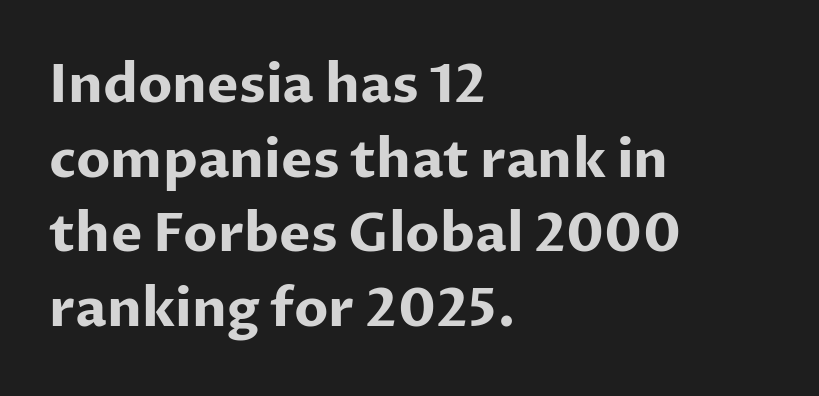
Q: Is the text bold? A: Yes.
Q: Is the text italic (slanted)? A: No, it is upright.
Q: Is the typeface a serif or a sans-serif typeface? A: Sans-serif.
Q: Is the text underlined? A: No.
Q: How is the paragraph aligned? A: Left-aligned.
Q: Is the spacing between letters normal or unusually wide? A: Normal.
Q: Is the spacing between lines tight, normal or loose? A: Normal.
Q: Width (condensed, normal, or wide)? A: Normal.
Q: Stroke contrast? A: Low.
Q: x-height? A: Medium.
Q: Monospaced? A: No.
